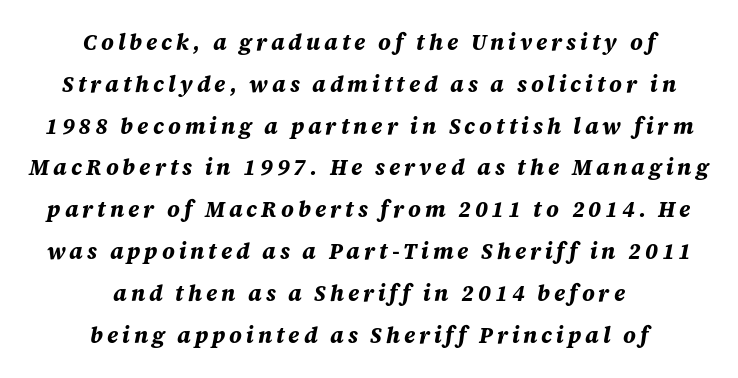
The image shows 22 px bold type, italic (leaning right); set centered, loose line spacing (1.9x), not underlined.
